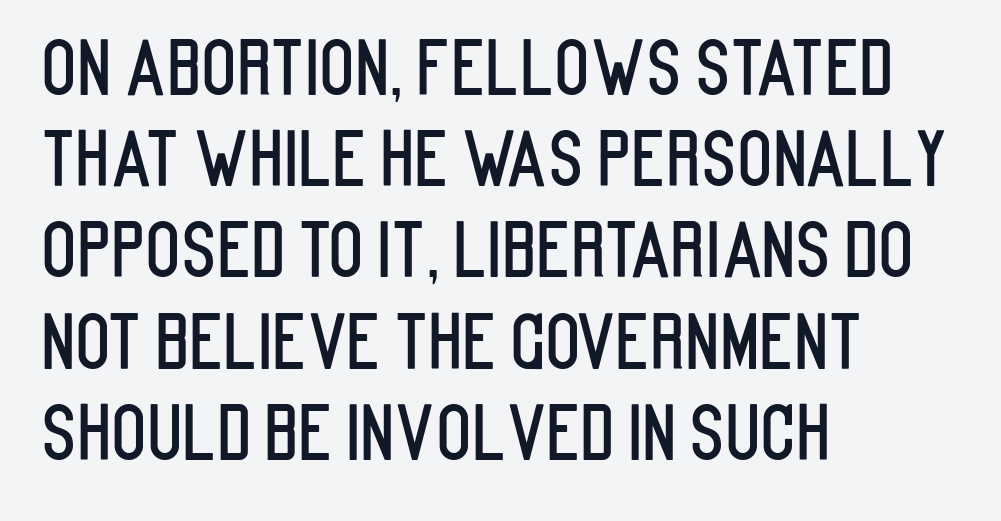
{"serif": "no", "italic": "no", "width": "condensed", "stroke_contrast": "low", "x_height": "large", "monospaced": "no", "underline": "no", "align": "left", "line_spacing": "normal", "line_spacing_ratio": 1.25, "letter_spacing": "normal", "letter_spacing_em": 0.0, "glyph_px": 73}
